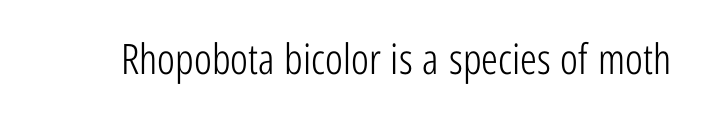
{"serif": "no", "italic": "no", "bold": "no", "weight": "light", "width": "condensed", "stroke_contrast": "low", "x_height": "medium", "monospaced": "no", "underline": "no", "letter_spacing": "normal", "letter_spacing_em": 0.0, "glyph_px": 42}
